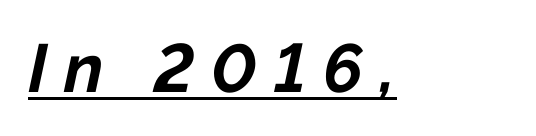
Q: Is the text bold? A: Yes.
Q: Is the text italic (slanted)? A: Yes, it leans right by about 12 degrees.
Q: Is the text underlined? A: Yes.
Q: Is the spacing between letters normal or unusually wide? A: Unusually wide.
Q: Width (condensed, normal, or wide)? A: Normal.
Q: Stroke contrast? A: Low.
Q: x-height? A: Medium.
Q: Monospaced? A: No.
